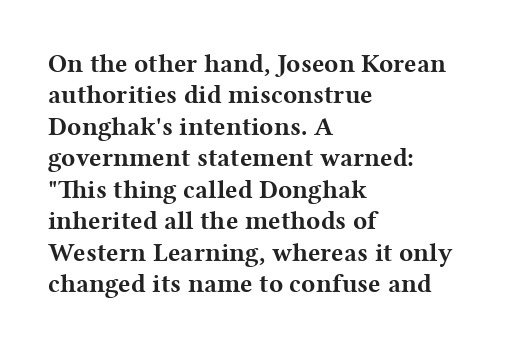
{"italic": "no", "bold": "yes", "underline": "no", "align": "left", "line_spacing_ratio": 1.21, "letter_spacing": "normal", "letter_spacing_em": 0.0, "glyph_px": 26}
